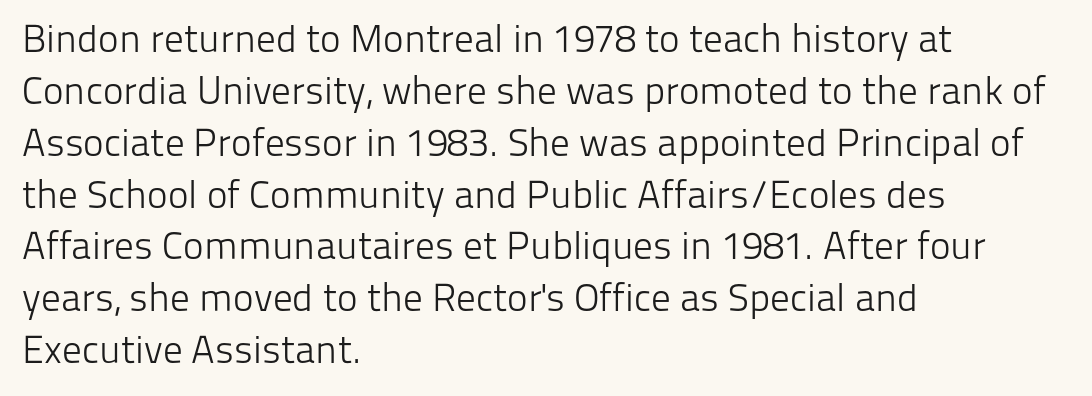
{"serif": "no", "italic": "no", "bold": "no", "weight": "light", "width": "normal", "stroke_contrast": "low", "x_height": "medium", "monospaced": "no", "underline": "no", "align": "left", "line_spacing": "normal", "line_spacing_ratio": 1.33, "letter_spacing": "normal", "letter_spacing_em": 0.0, "glyph_px": 39}
